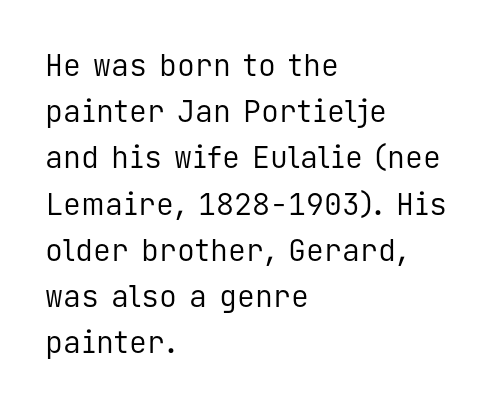
The image shows 30 px regular-weight sans-serif type, upright, monospaced; set left-aligned, normal line spacing (1.54x), normal letter spacing, not underlined; low stroke contrast and a medium x-height.
